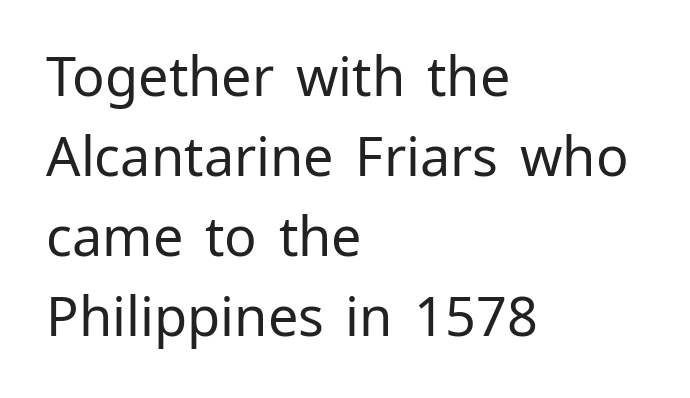
The rendering uses natural spacing where letterforms have individual widths. Between one letter and the next there's only the usual sliver of space. The face looks like a standard text weight, possibly lighter. The type family on display is of the sans-serif kind. Interline gaps are of average width in this sample.
